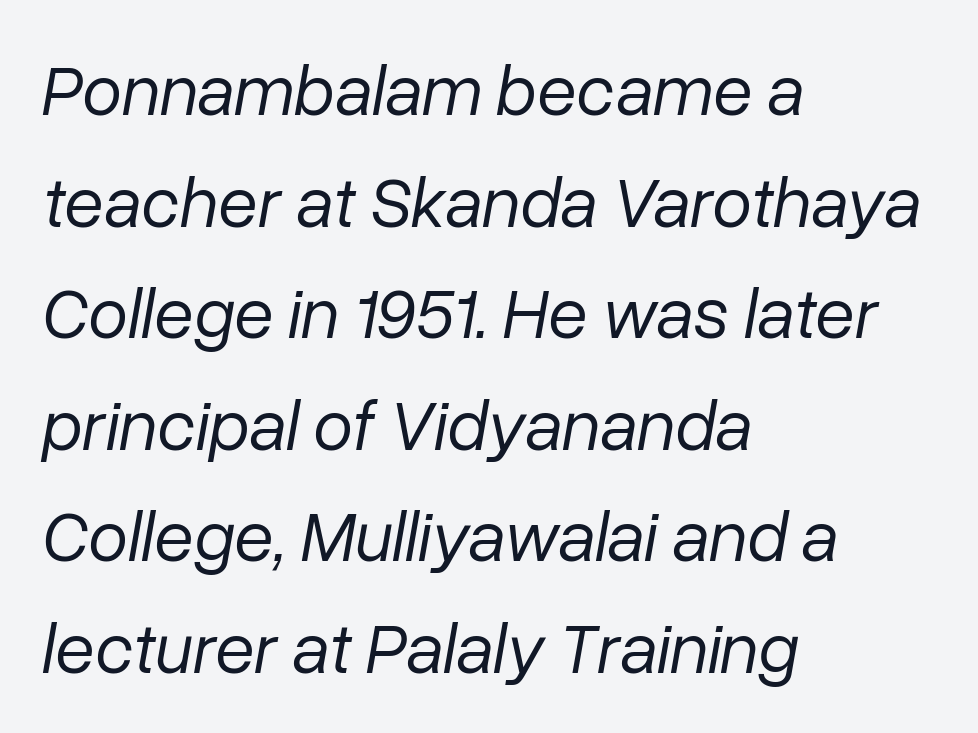
Q: Is the text bold? A: No.
Q: Is the text italic (slanted)? A: Yes, it leans right by about 10 degrees.
Q: Is the text underlined? A: No.
Q: How is the paragraph aligned? A: Left-aligned.
Q: Is the spacing between letters normal or unusually wide? A: Normal.
Q: Is the spacing between lines tight, normal or loose? A: Normal.
Q: Width (condensed, normal, or wide)? A: Normal.
Q: Stroke contrast? A: Low.
Q: x-height? A: Medium.
Q: Monospaced? A: No.
